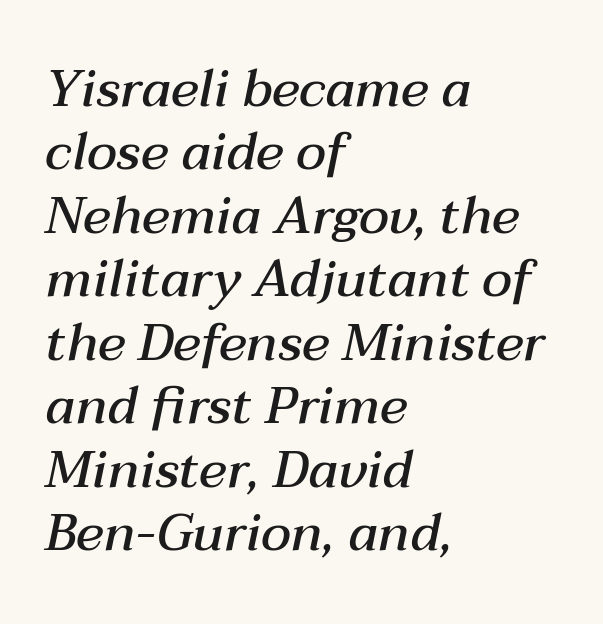
Proportional: the letters do not fall into vertical columns. The font's italic variant was chosen for this text. Look at the stroke-to-counter ratio: somewhat heavy, a semibold. Observe the ordinary spacing: letters are neighbours, not strangers.
